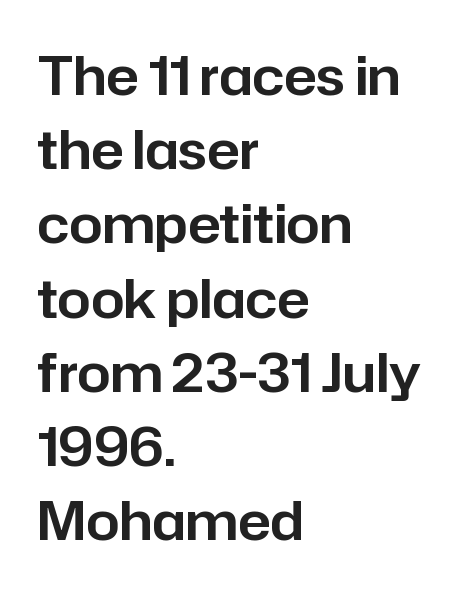
This sample is left-justified, so line endings fall wherever the words run out. These lines are composed in type without serifs. Does extra space separate the letters? No, they use regular spacing. The type sits square on the baseline with zero lean. Baseline-to-baseline distance is the conventional proportion of letter height. Spacing verdict: proportional, widths tailored to each character.
